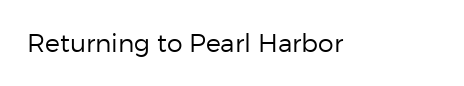
The image shows 25 px text type, upright; set normal letter spacing, not underlined.
